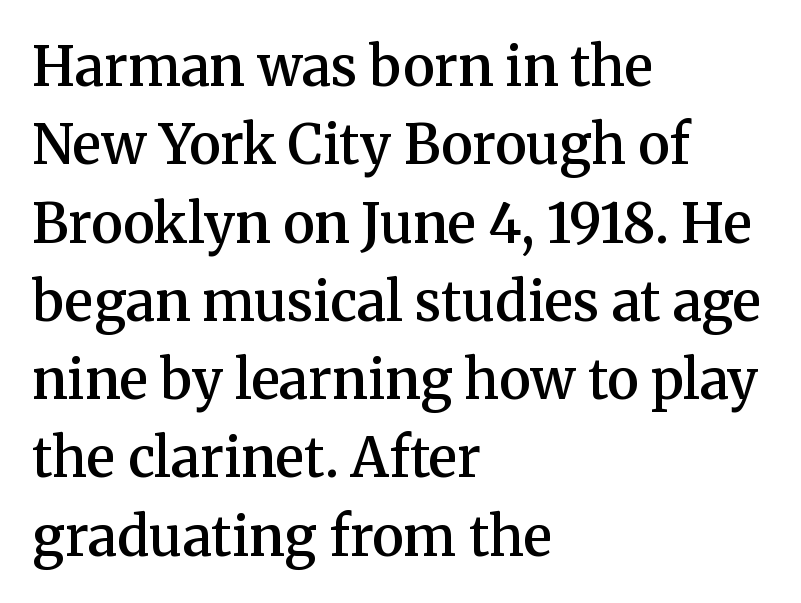
{"serif": "yes", "italic": "no", "bold": "semi", "weight": "semibold", "width": "normal", "stroke_contrast": "medium", "x_height": "medium", "monospaced": "no", "underline": "no", "align": "left", "line_spacing": "normal", "line_spacing_ratio": 1.45, "letter_spacing": "normal", "letter_spacing_em": 0.0, "glyph_px": 54}
